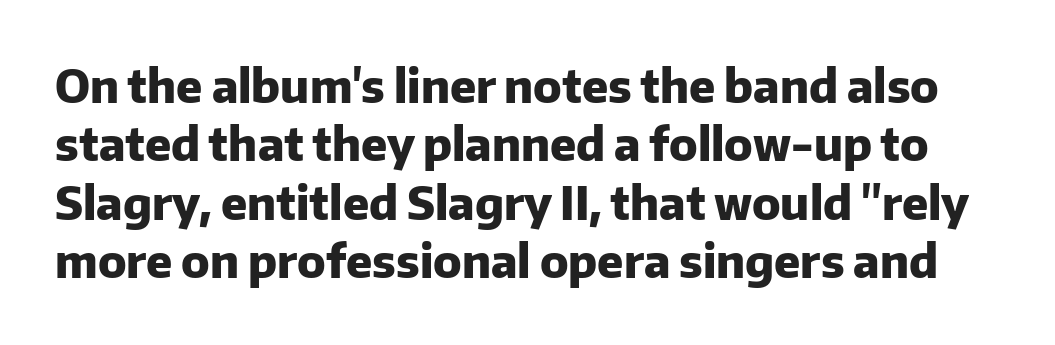
{"serif": "no", "italic": "no", "bold": "yes", "weight": "heavy", "width": "normal", "stroke_contrast": "low", "x_height": "medium", "monospaced": "no", "underline": "no", "line_spacing": "normal", "line_spacing_ratio": 1.27, "letter_spacing": "normal", "letter_spacing_em": 0.0, "glyph_px": 46}
